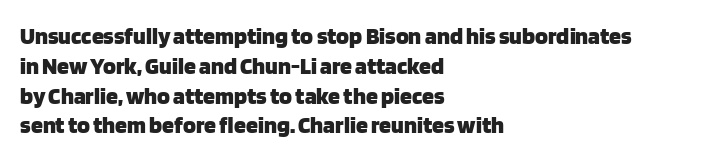
{"italic": "no", "bold": "yes", "underline": "no", "align": "left", "line_spacing_ratio": 1.24, "letter_spacing": "normal", "letter_spacing_em": 0.0, "glyph_px": 24}
